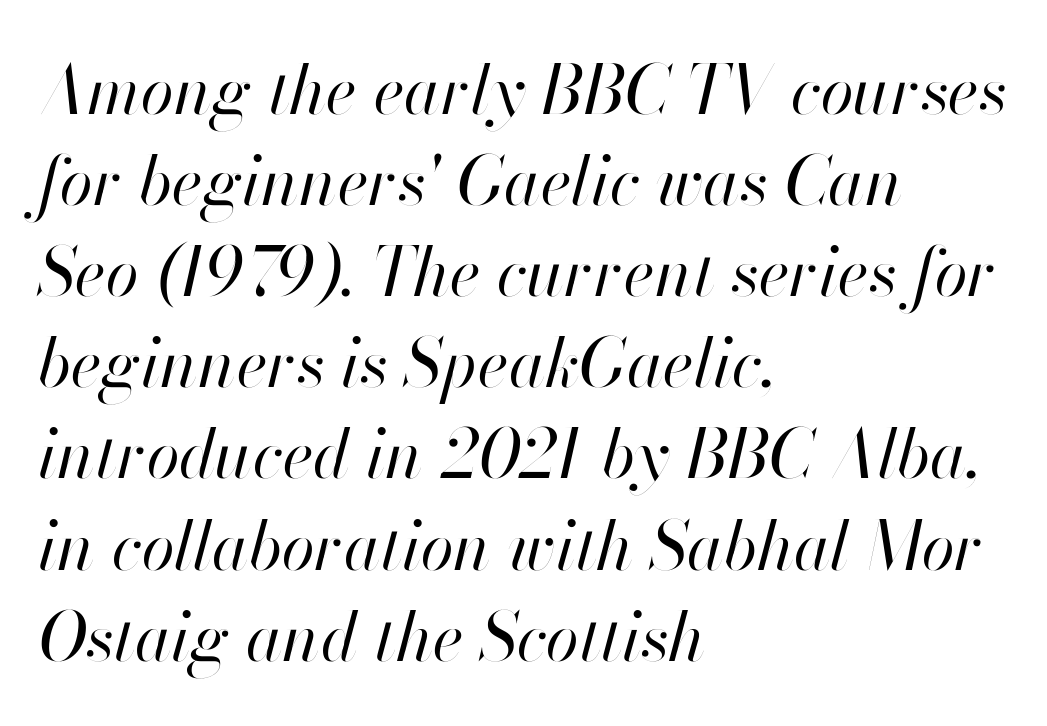
The image shows 67 px regular-weight type, italic (leaning right); set left-aligned, normal line spacing (1.36x), normal letter spacing, not underlined; high stroke contrast and a small x-height.
